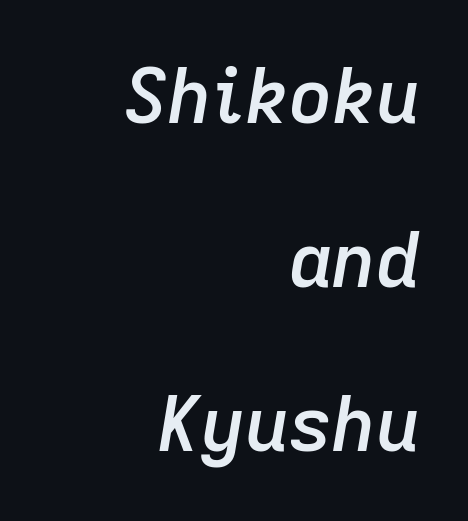
Q: Is the text bold? A: Semi-bold.
Q: Is the text italic (slanted)? A: Yes, it leans right by about 9 degrees.
Q: Is the text underlined? A: No.
Q: How is the paragraph aligned? A: Right-aligned.
Q: Is the spacing between letters normal or unusually wide? A: Normal.
Q: Is the spacing between lines tight, normal or loose? A: Loose.
Q: Width (condensed, normal, or wide)? A: Normal.
Q: Stroke contrast? A: Low.
Q: x-height? A: Medium.
Q: Monospaced? A: No.
